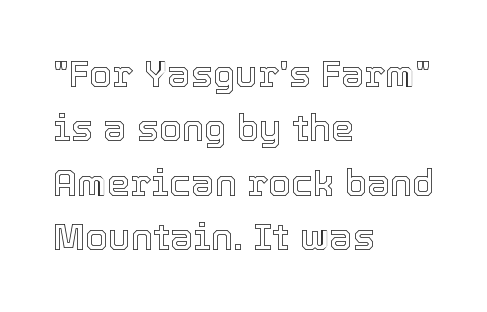
Q: Is the text italic (slanted)? A: No, it is upright.
Q: Is the text underlined? A: No.
Q: How is the paragraph aligned? A: Left-aligned.
Q: Is the spacing between letters normal or unusually wide? A: Normal.
Q: Is the spacing between lines tight, normal or loose? A: Normal.
Q: Width (condensed, normal, or wide)? A: Normal.
Q: x-height? A: Medium.
Q: Monospaced? A: No.
